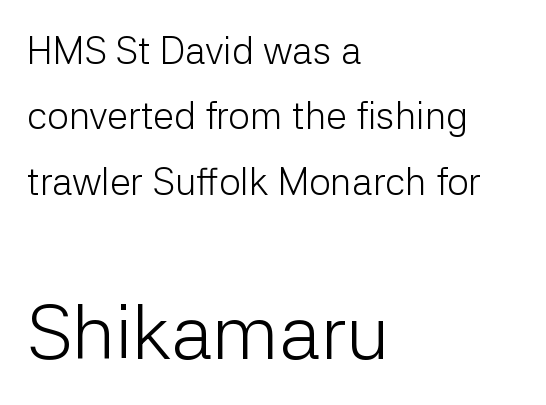
Type style note: lacks serifs. Unmarked baselines from the first word to the last. Weight: in the light-to-regular range. The passage shown is typed in a proportional face where columns would drift. These lines are set flush left with a ragged right edge. A typesetter would mark this as roman, not italic.
